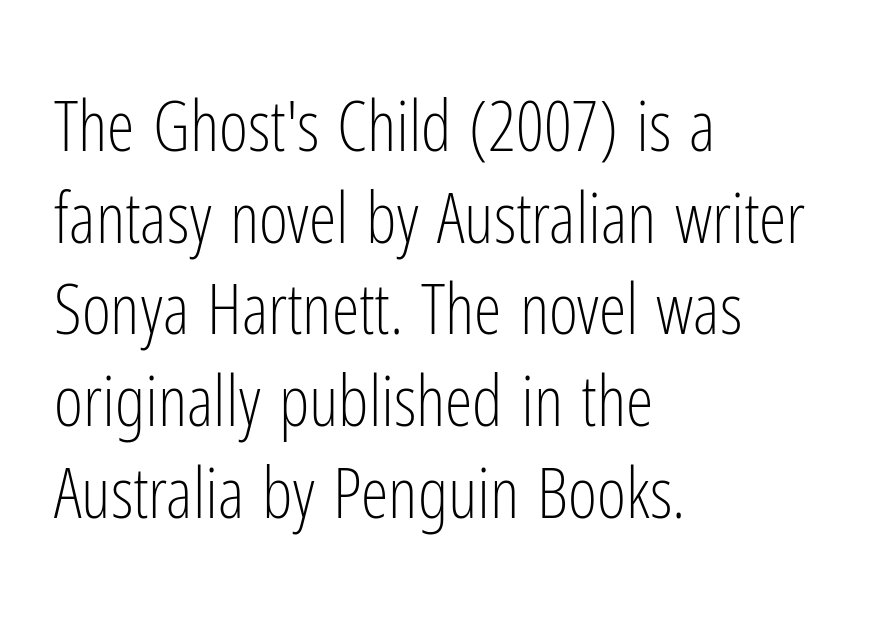
Q: Is the text bold? A: No.
Q: Is the text italic (slanted)? A: No, it is upright.
Q: Is the typeface a serif or a sans-serif typeface? A: Sans-serif.
Q: Is the text underlined? A: No.
Q: How is the paragraph aligned? A: Left-aligned.
Q: Is the spacing between letters normal or unusually wide? A: Normal.
Q: Is the spacing between lines tight, normal or loose? A: Normal.
Q: Width (condensed, normal, or wide)? A: Condensed.
Q: Stroke contrast? A: Low.
Q: x-height? A: Medium.
Q: Monospaced? A: No.
